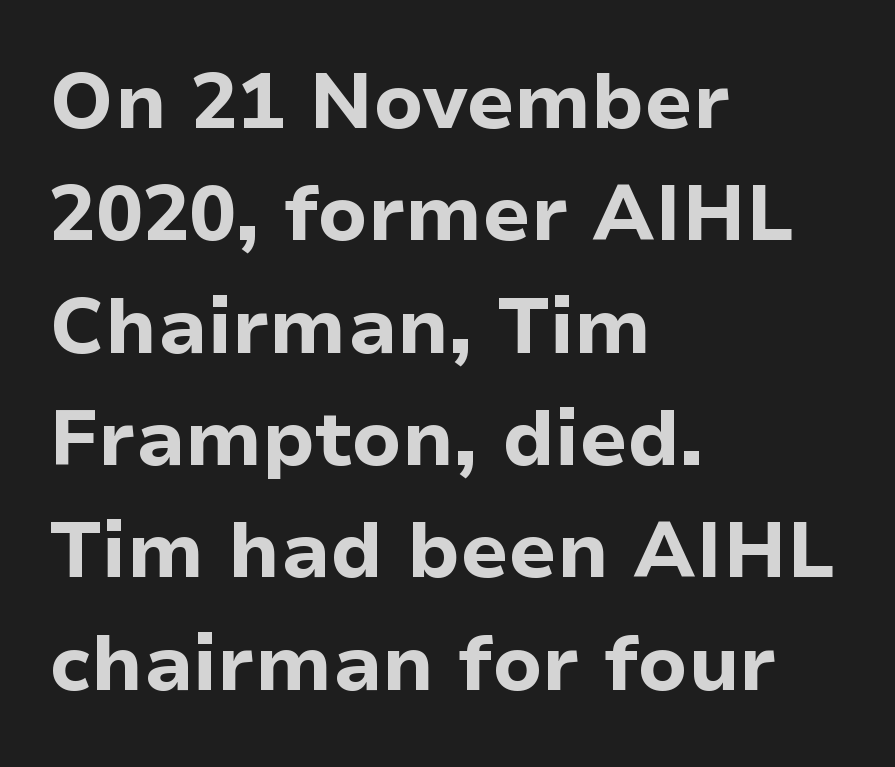
Q: Is the text bold? A: Yes.
Q: Is the text italic (slanted)? A: No, it is upright.
Q: Is the typeface a serif or a sans-serif typeface? A: Sans-serif.
Q: Is the text underlined? A: No.
Q: How is the paragraph aligned? A: Left-aligned.
Q: Is the spacing between letters normal or unusually wide? A: Normal.
Q: Is the spacing between lines tight, normal or loose? A: Normal.
Q: Width (condensed, normal, or wide)? A: Normal.
Q: Stroke contrast? A: Low.
Q: x-height? A: Medium.
Q: Monospaced? A: No.
